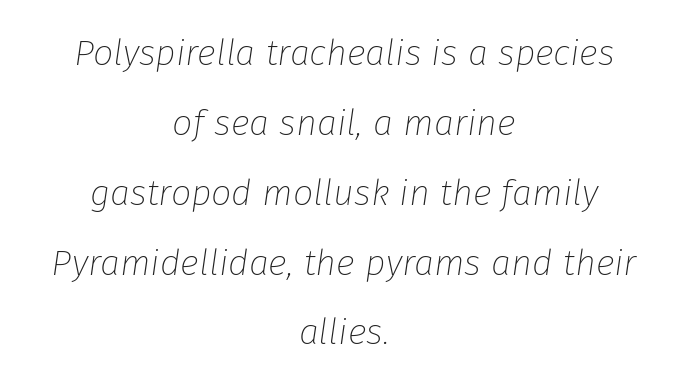
The image shows 36 px thin type, italic (leaning right); set centered, loose line spacing (1.94x), normal letter spacing, not underlined; low stroke contrast and a medium x-height.
